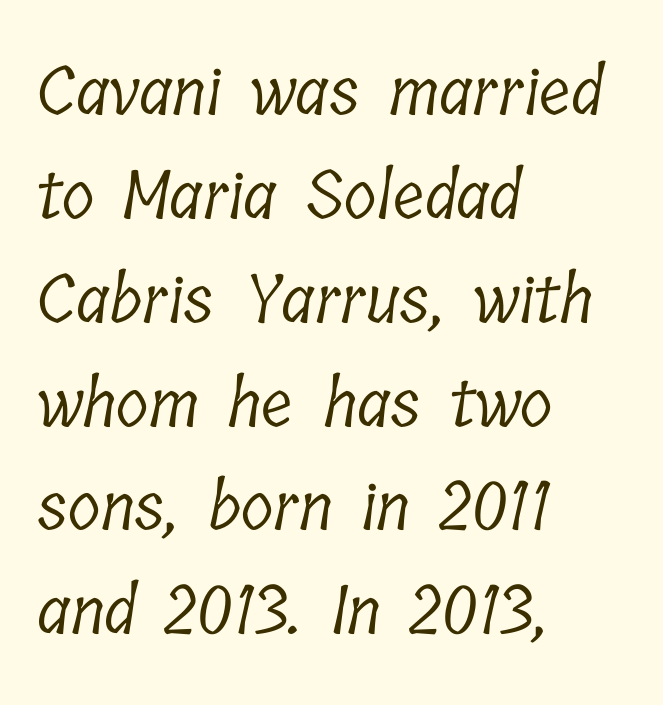
{"serif": "yes", "bold": "no", "weight": "light", "width": "condensed", "stroke_contrast": "low", "x_height": "medium", "monospaced": "no", "underline": "no", "align": "left", "line_spacing": "normal", "line_spacing_ratio": 1.55, "letter_spacing": "normal", "letter_spacing_em": 0.0, "glyph_px": 67}
